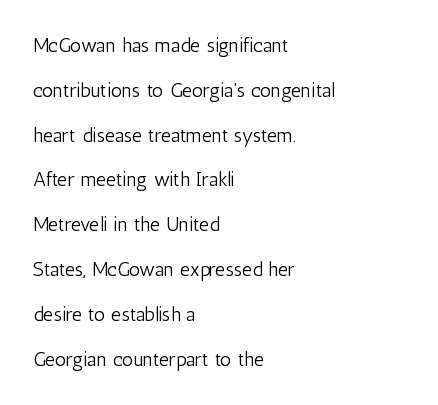
The axis of the letterforms is exactly vertical. Compared with a typical body face, this is equally light or lighter still. The space between consecutive lines is lavish. Where is the straight margin? On the left.
